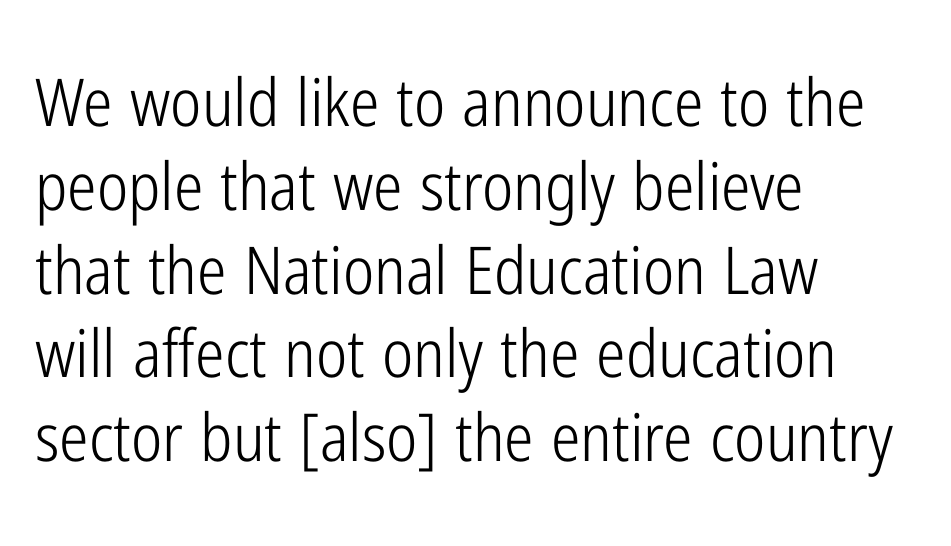
The face used here is proportionally spaced, like ordinary book or web type. Observe the absence of serifs on each vertical stroke in this sample. Underlining? Definitely not there. Standard letterfit; no display-style spreading of the glyphs. Italic: no, the glyphs are upright roman. Weight: regular or lighter.
